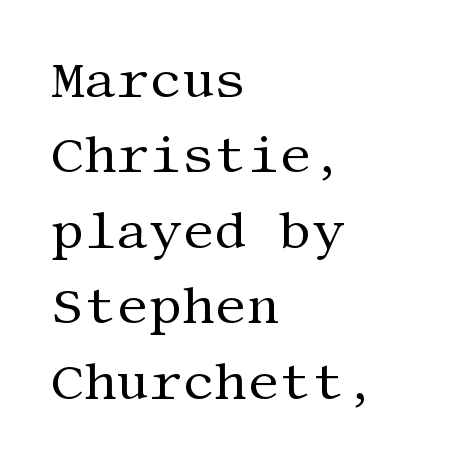
Q: Is the text bold? A: No.
Q: Is the text italic (slanted)? A: No, it is upright.
Q: Is the typeface a serif or a sans-serif typeface? A: Serif.
Q: Is the text underlined? A: No.
Q: How is the paragraph aligned? A: Left-aligned.
Q: Is the spacing between letters normal or unusually wide? A: Normal.
Q: Is the spacing between lines tight, normal or loose? A: Normal.
Q: Width (condensed, normal, or wide)? A: Normal.
Q: Stroke contrast? A: Medium.
Q: x-height? A: Large.
